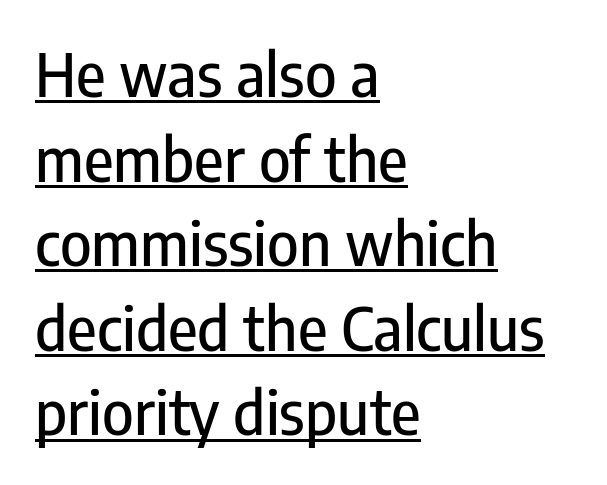
The image shows 60 px condensed sans-serif type, upright; set left-aligned, normal line spacing (1.41x), normal letter spacing, underlined; low stroke contrast and a medium x-height.
